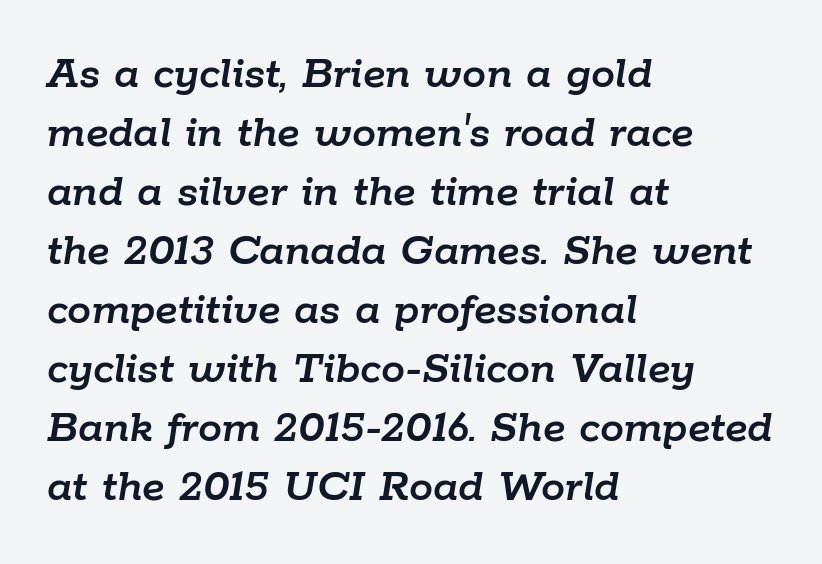
It's the slanting kind of type. Characters follow at the spacing the type designer built in. Each letter keeps its own natural width here, so spacing adapts to shape. The paragraph shown leans on its left margin. Decoration check: the copy has no underline.
